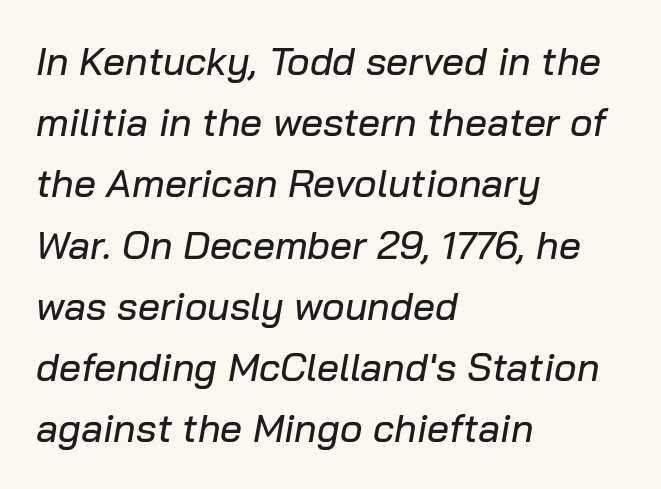
The image shows 39 px text type, italic (leaning right); set left-aligned, normal line spacing (1.57x), normal letter spacing, not underlined; low stroke contrast and a medium x-height.
